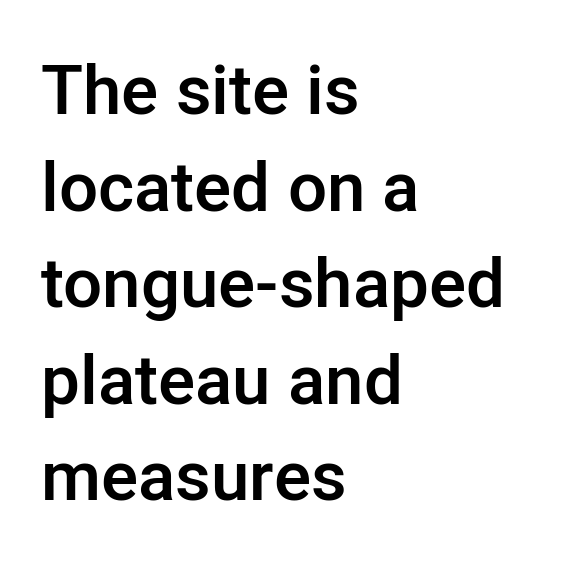
{"serif": "no", "italic": "no", "bold": "semi", "weight": "semibold", "width": "normal", "stroke_contrast": "low", "x_height": "medium", "monospaced": "no", "underline": "no", "align": "left", "line_spacing": "normal", "line_spacing_ratio": 1.4, "letter_spacing": "normal", "letter_spacing_em": 0.0, "glyph_px": 69}
